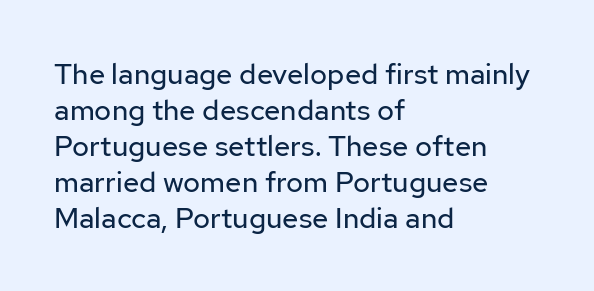
{"serif": "no", "italic": "no", "bold": "no", "weight": "regular", "width": "normal", "stroke_contrast": "low", "x_height": "medium", "monospaced": "no", "underline": "no", "align": "left", "line_spacing_ratio": 1.24, "letter_spacing": "normal", "letter_spacing_em": 0.0, "glyph_px": 29}
